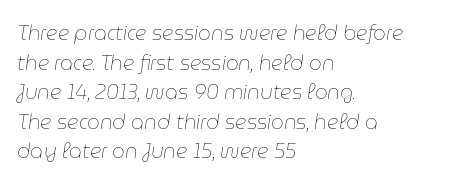
Q: Is the text bold? A: No.
Q: Is the text italic (slanted)? A: Yes, it leans right by about 9 degrees.
Q: Is the text underlined? A: No.
Q: How is the paragraph aligned? A: Left-aligned.
Q: Is the spacing between letters normal or unusually wide? A: Normal.
Q: Is the spacing between lines tight, normal or loose? A: Normal.
